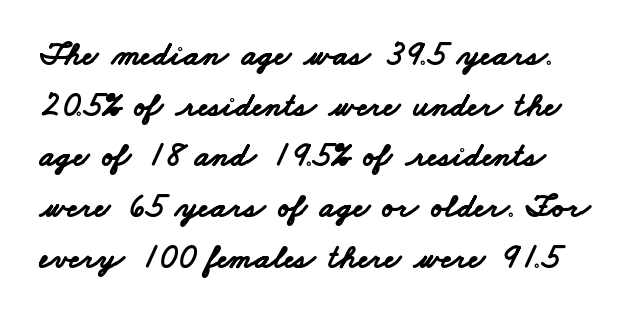
{"serif": "no", "bold": "yes", "weight": "bold", "width": "wide", "stroke_contrast": "low", "x_height": "small", "monospaced": "no", "underline": "no", "line_spacing": "normal", "line_spacing_ratio": 1.49, "letter_spacing": "normal", "letter_spacing_em": 0.0, "glyph_px": 34}
